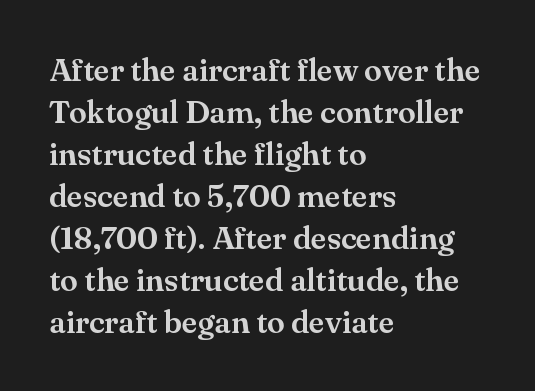
The image shows 32 px serif type, upright; set left-aligned, normal line spacing (1.31x), normal letter spacing, not underlined; medium stroke contrast and a small x-height.
